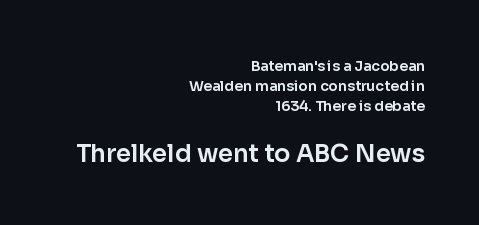
Q: Is the text italic (slanted)? A: No, it is upright.
Q: Is the text underlined? A: No.
Q: How is the paragraph aligned? A: Right-aligned.
Q: Is the spacing between letters normal or unusually wide? A: Normal.
Q: Is the spacing between lines tight, normal or loose? A: Normal.
Q: Which block of text is set in a larger size, the first (top) or the second (bottom)? A: The second (bottom) one.
